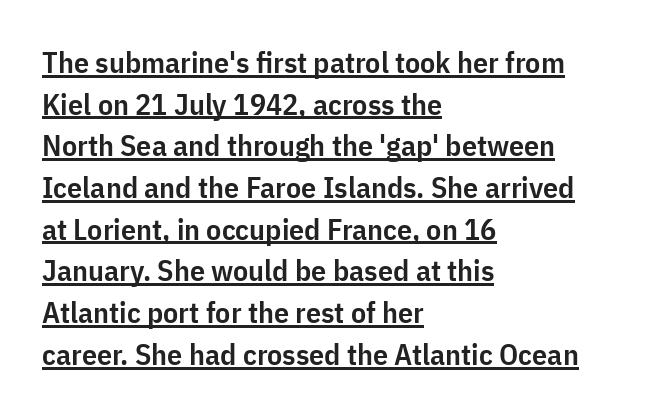
{"serif": "no", "italic": "no", "bold": "semi", "weight": "semibold", "width": "condensed", "stroke_contrast": "low", "x_height": "medium", "monospaced": "no", "underline": "yes", "align": "left", "line_spacing": "normal", "line_spacing_ratio": 1.39, "letter_spacing": "normal", "letter_spacing_em": 0.0, "glyph_px": 30}
